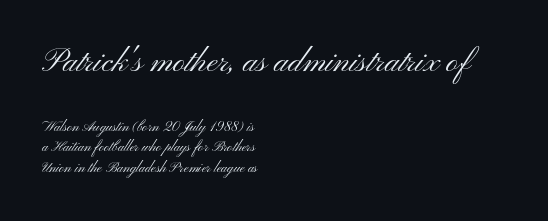
{"serif": "no", "bold": "no", "weight": "light", "width": "wide", "stroke_contrast": "medium", "x_height": "small", "monospaced": "no", "underline": "no", "align": "left", "line_spacing": "normal", "line_spacing_ratio": 1.49, "letter_spacing": "normal", "letter_spacing_em": 0.0, "larger_block": "first", "size_ratio": 2.36, "glyph_px": 33}
